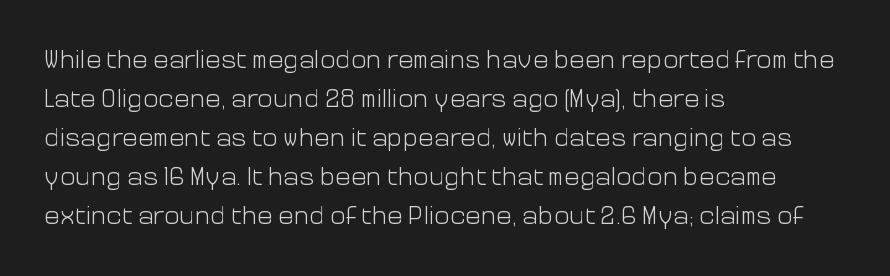
The image shows 26 px text type, upright; set left-aligned, normal line spacing (1.5x), normal letter spacing, not underlined.
